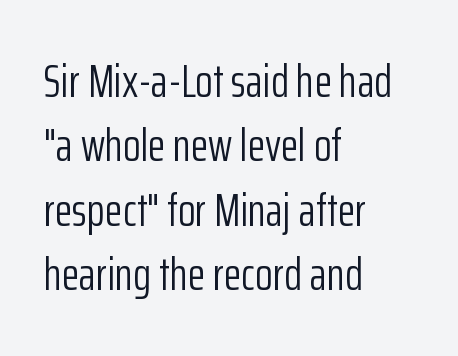
The image shows 46 px light, condensed sans-serif type, upright; set left-aligned, normal line spacing (1.4x), normal letter spacing, not underlined; low stroke contrast and a medium x-height.
